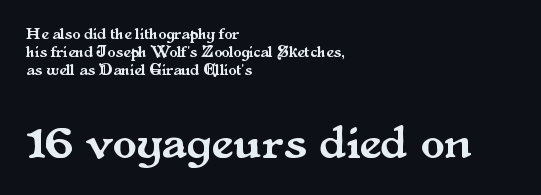
{"serif": "yes", "italic": "no", "width": "normal", "stroke_contrast": "medium", "x_height": "small", "monospaced": "no", "underline": "no", "align": "left", "line_spacing": "tight", "line_spacing_ratio": 1.12, "letter_spacing": "normal", "letter_spacing_em": 0.0, "larger_block": "second", "size_ratio": 3.06, "glyph_px": 49}
